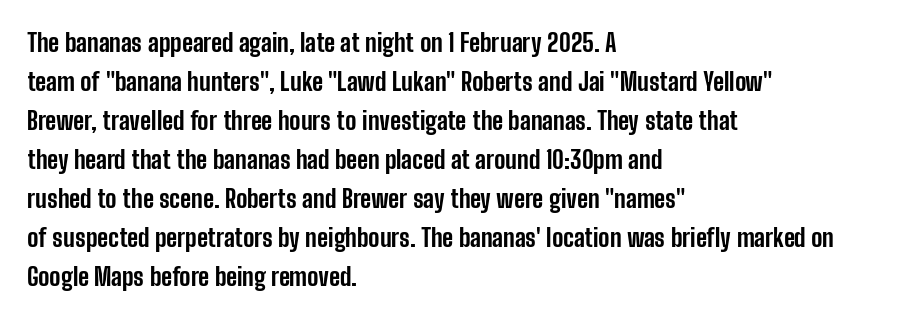
Vertical strokes here are truly vertical. In terms of letterspacing, this is plain default setting. This block has exactly the height ordinary leading produces. Pretty heavy lettering here — definitely bold.
